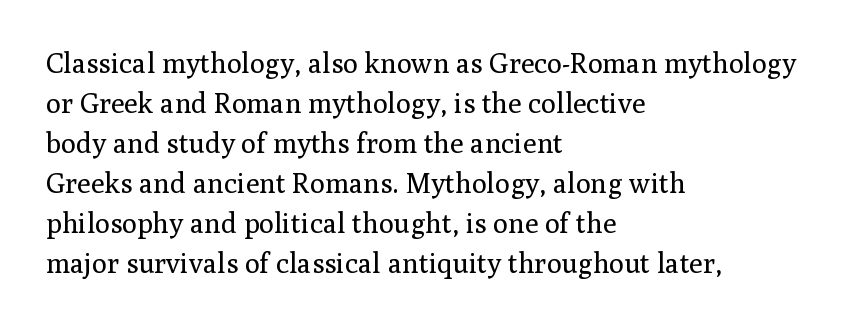
The image shows 28 px regular-weight serif type, upright; set left-aligned, normal line spacing (1.43x), normal letter spacing, not underlined; medium stroke contrast and a medium x-height.
